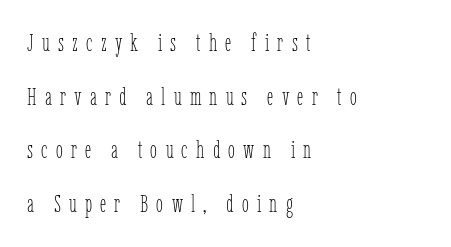
The image shows 25 px text type, upright; set left-aligned, loose line spacing (2.15x), unusually wide letter spacing (+0.33 em), not underlined.
